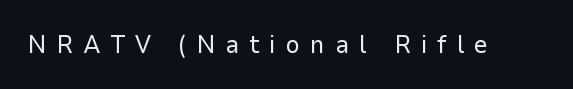
Q: Is the text bold? A: No.
Q: Is the text italic (slanted)? A: No, it is upright.
Q: Is the text underlined? A: No.
Q: Is the spacing between letters normal or unusually wide? A: Unusually wide.
